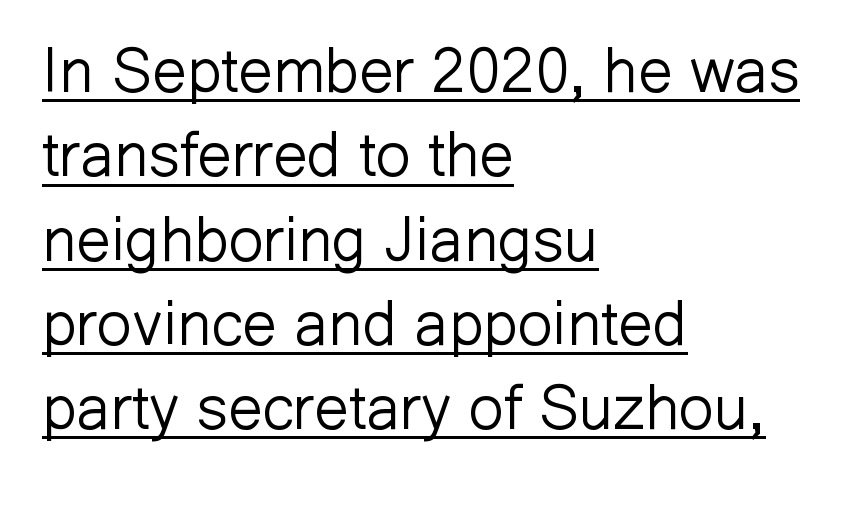
{"serif": "no", "italic": "no", "bold": "no", "weight": "light", "width": "normal", "stroke_contrast": "low", "x_height": "medium", "monospaced": "no", "underline": "yes", "align": "left", "line_spacing": "normal", "line_spacing_ratio": 1.36, "letter_spacing": "normal", "letter_spacing_em": 0.0, "glyph_px": 62}
